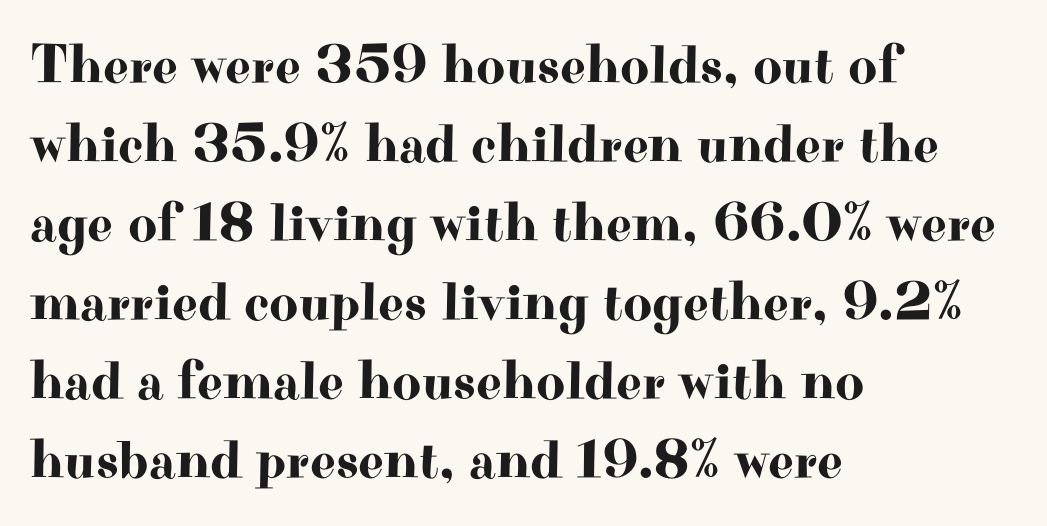
The passage shown is typed in a proportional face where columns would drift. The passage is arranged the way most books set body copy — flush left. The type is set solid horizontally, with unmodified tracking. The string is rendered with underlining switched off.
